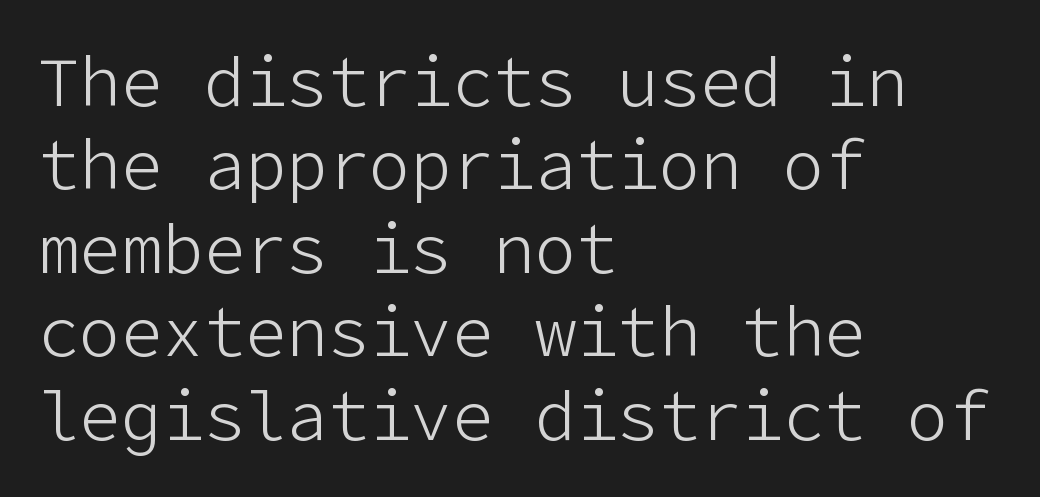
{"serif": "no", "italic": "no", "bold": "no", "weight": "light", "width": "normal", "stroke_contrast": "low", "x_height": "medium", "underline": "no", "align": "left", "line_spacing_ratio": 1.21, "letter_spacing": "normal", "letter_spacing_em": 0.0, "glyph_px": 69}
